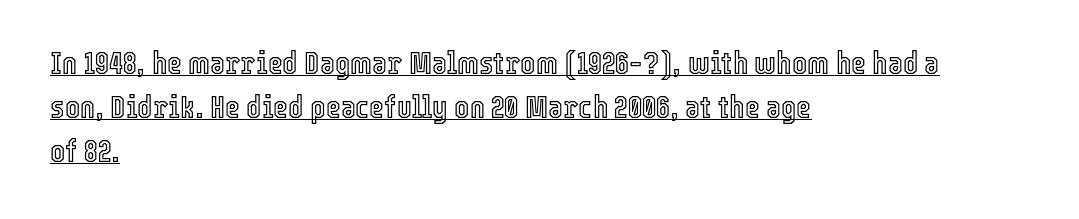
{"italic": "no", "width": "condensed", "x_height": "medium", "monospaced": "no", "underline": "yes", "align": "left", "line_spacing": "normal", "line_spacing_ratio": 1.37, "letter_spacing": "normal", "letter_spacing_em": 0.0, "glyph_px": 32}
